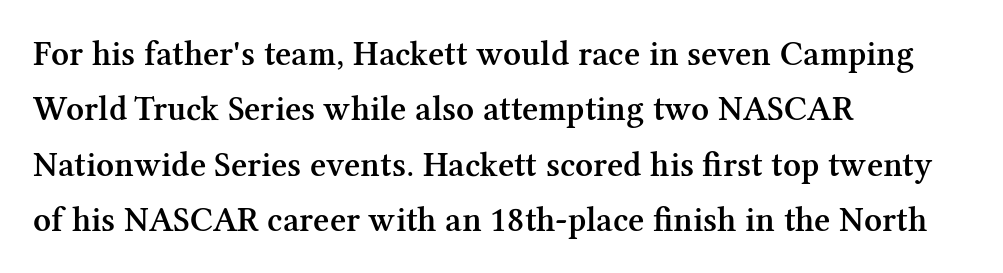
The image shows 35 px semibold serif type, upright; set left-aligned, normal line spacing (1.58x), normal letter spacing, not underlined; medium stroke contrast and a medium x-height.
